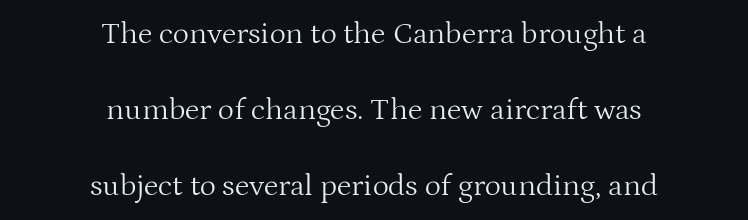
The image shows 31 px light serif type, upright; set centered, loose line spacing (2.45x), normal letter spacing, not underlined; medium stroke contrast and a medium x-height.
